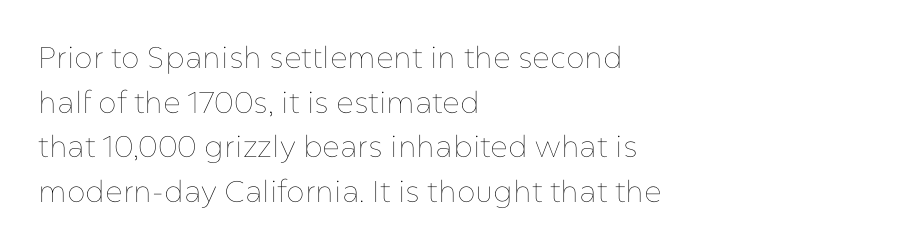
{"italic": "no", "bold": "no", "weight": "thin", "width": "normal", "stroke_contrast": "low", "x_height": "medium", "monospaced": "no", "underline": "no", "align": "left", "line_spacing": "normal", "line_spacing_ratio": 1.49, "letter_spacing": "normal", "letter_spacing_em": 0.0, "glyph_px": 30}
